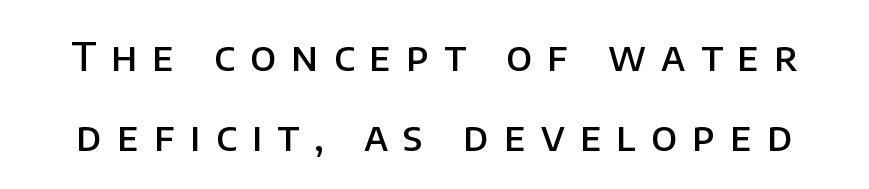
The image shows 40 px semibold sans-serif type, upright; set loose line spacing (1.99x), unusually wide letter spacing (+0.38 em), not underlined; low stroke contrast and a large x-height.
